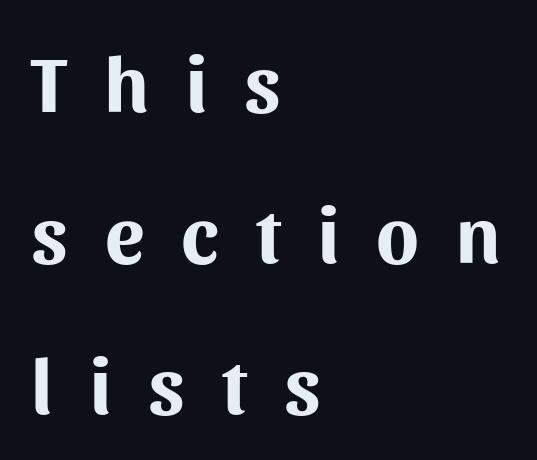
The image shows 79 px bold sans-serif type, upright; set left-aligned, loose line spacing (1.91x), unusually wide letter spacing (+0.47 em), not underlined; medium stroke contrast and a medium x-height.
